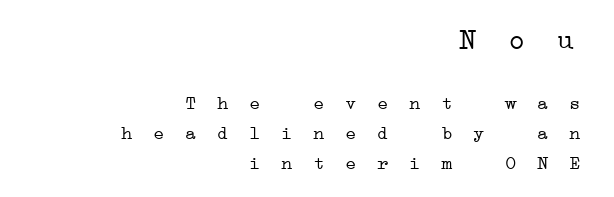
Q: Is the text bold? A: No.
Q: Is the typeface a serif or a sans-serif typeface? A: Serif.
Q: Is the text underlined? A: No.
Q: How is the paragraph aligned? A: Right-aligned.
Q: Is the spacing between letters normal or unusually wide? A: Unusually wide.
Q: Is the spacing between lines tight, normal or loose? A: Normal.
Q: Which block of text is set in a larger size, the first (top) or the second (bottom)? A: The first (top) one.
Q: Width (condensed, normal, or wide)? A: Wide.
Q: Stroke contrast? A: Low.
Q: x-height? A: Medium.
Q: Monospaced? A: Yes.
